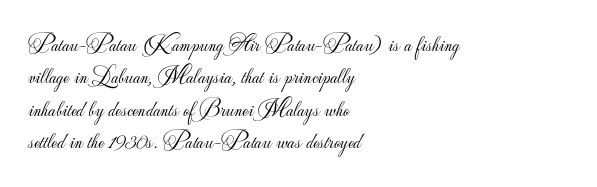
Q: Is the text bold? A: No.
Q: Is the text italic (slanted)? A: Yes.
Q: Is the text underlined? A: No.
Q: How is the paragraph aligned? A: Left-aligned.
Q: Is the spacing between letters normal or unusually wide? A: Normal.
Q: Is the spacing between lines tight, normal or loose? A: Normal.
